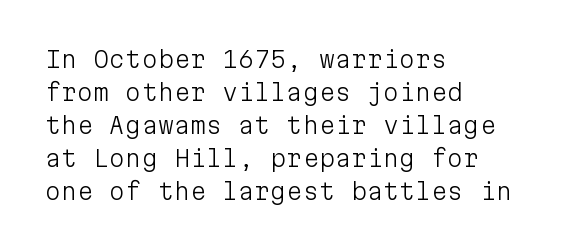
{"italic": "no", "bold": "no", "underline": "no", "align": "left", "line_spacing": "normal", "line_spacing_ratio": 1.44, "letter_spacing": "normal", "letter_spacing_em": 0.0, "glyph_px": 23}
